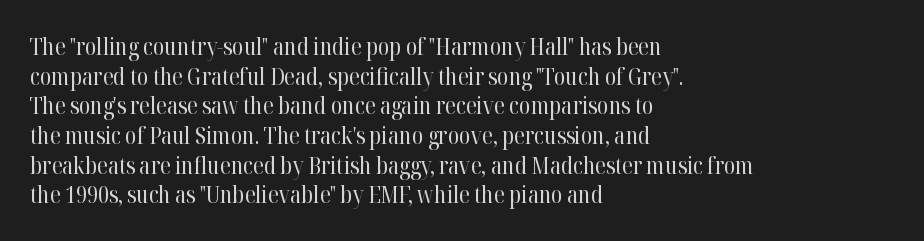
Q: Is the text bold? A: No.
Q: Is the text italic (slanted)? A: No, it is upright.
Q: Is the text underlined? A: No.
Q: How is the paragraph aligned? A: Left-aligned.
Q: Is the spacing between letters normal or unusually wide? A: Normal.
Q: Is the spacing between lines tight, normal or loose? A: Normal.
